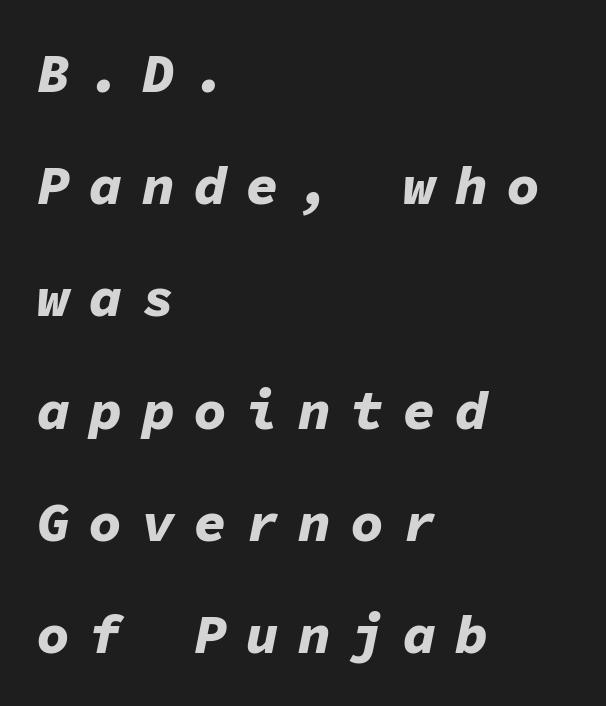
{"italic": "yes", "lean": "right", "slant_degrees": 11, "bold": "yes", "weight": "bold", "width": "normal", "stroke_contrast": "low", "x_height": "medium", "monospaced": "yes", "underline": "no", "align": "left", "line_spacing": "loose", "line_spacing_ratio": 2.04, "letter_spacing": "wide", "letter_spacing_em": 0.35, "glyph_px": 55}
